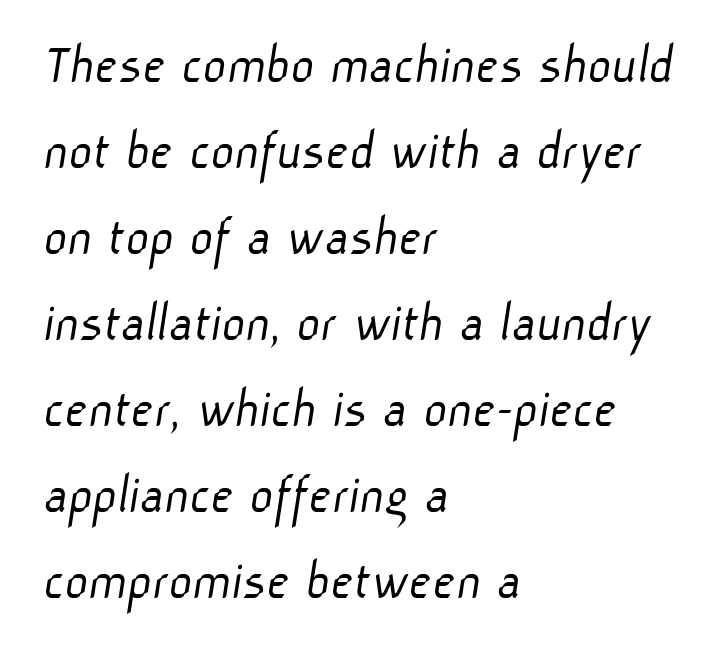
{"serif": "no", "bold": "no", "weight": "light", "width": "normal", "stroke_contrast": "low", "x_height": "medium", "monospaced": "no", "underline": "no", "align": "left", "line_spacing": "normal", "line_spacing_ratio": 1.51, "letter_spacing": "normal", "letter_spacing_em": 0.0, "glyph_px": 57}
